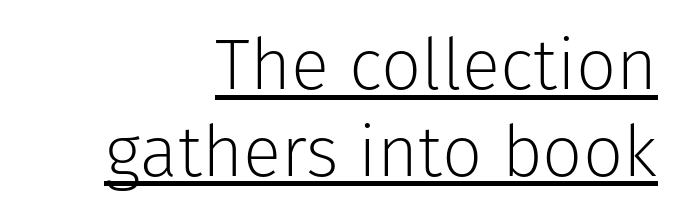
{"serif": "no", "italic": "no", "bold": "no", "weight": "light", "width": "normal", "stroke_contrast": "low", "x_height": "medium", "monospaced": "no", "underline": "yes", "align": "right", "line_spacing_ratio": 1.22, "letter_spacing": "normal", "letter_spacing_em": 0.0, "glyph_px": 71}
